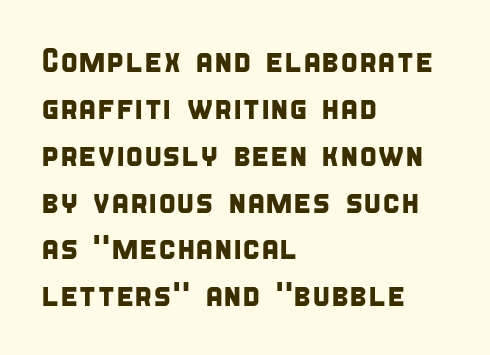
The image shows 33 px condensed sans-serif type; set left-aligned, normal line spacing (1.42x), normal letter spacing, not underlined; low stroke contrast and a large x-height.
